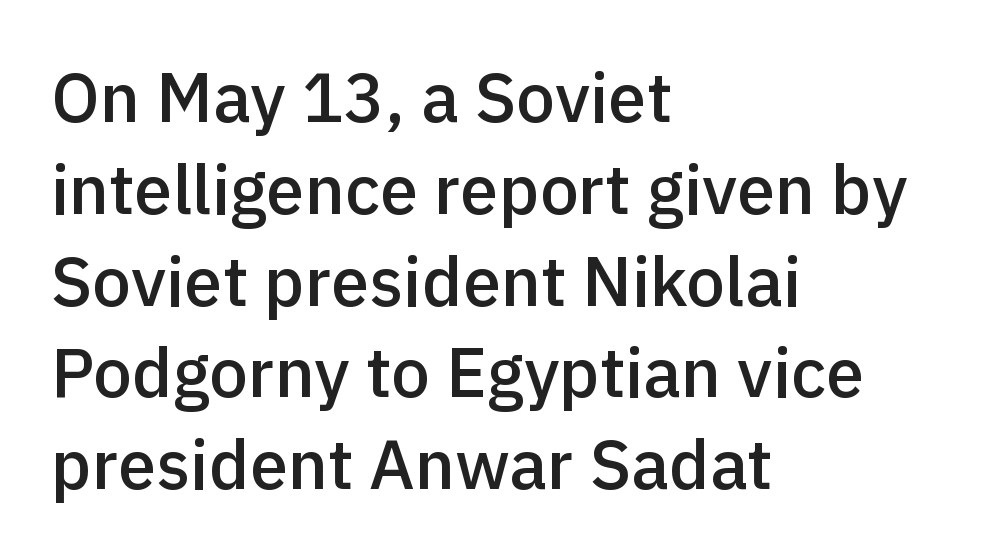
Q: Is the text bold? A: Semi-bold.
Q: Is the text italic (slanted)? A: No, it is upright.
Q: Is the typeface a serif or a sans-serif typeface? A: Sans-serif.
Q: Is the text underlined? A: No.
Q: How is the paragraph aligned? A: Left-aligned.
Q: Is the spacing between letters normal or unusually wide? A: Normal.
Q: Is the spacing between lines tight, normal or loose? A: Normal.
Q: Width (condensed, normal, or wide)? A: Normal.
Q: x-height? A: Medium.
Q: Monospaced? A: No.
